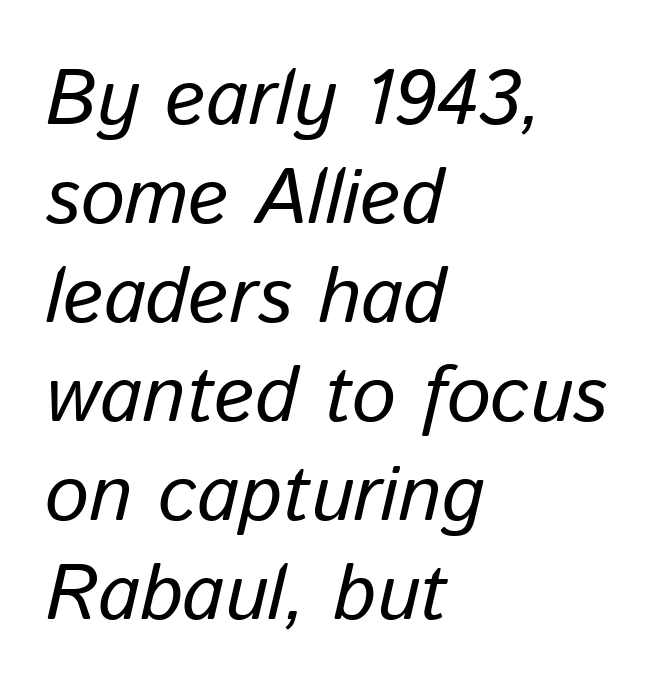
The vertical gap from one line to the next is medium. This rendering uses left alignment, leaving the right contour irregular. Is this a fixed-width face? No — the glyphs have proportional, varying widths. Quick note: underline off.
